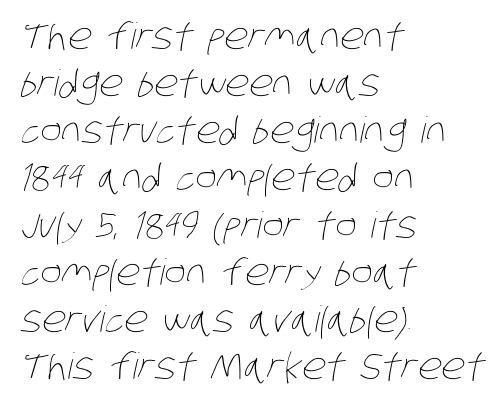
The image shows 36 px thin, condensed type; set left-aligned, normal line spacing (1.31x), normal letter spacing, not underlined; low stroke contrast and a large x-height.
